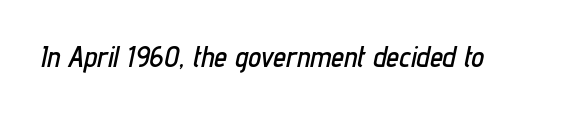
Q: Is the text italic (slanted)? A: Yes, it leans right by about 12 degrees.
Q: Is the text underlined? A: No.
Q: Is the spacing between letters normal or unusually wide? A: Normal.
Q: Width (condensed, normal, or wide)? A: Condensed.
Q: Stroke contrast? A: Low.
Q: x-height? A: Medium.
Q: Monospaced? A: No.
